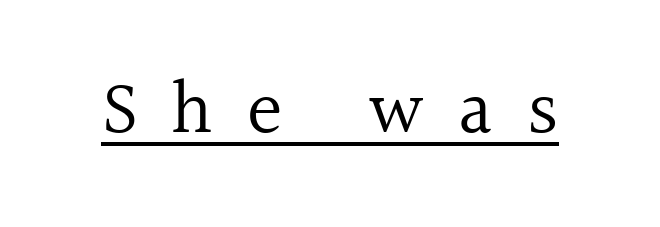
The image shows 75 px regular-weight serif type, upright; set unusually wide letter spacing (+0.45 em), underlined; a medium x-height.
